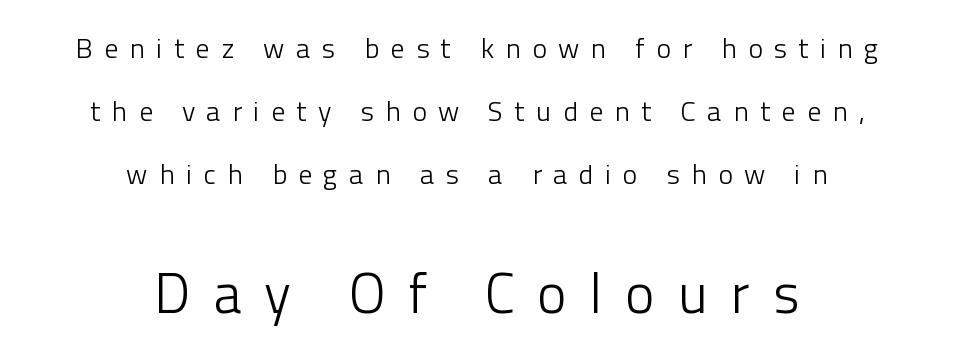
{"serif": "no", "italic": "no", "bold": "no", "weight": "light", "width": "normal", "stroke_contrast": "low", "x_height": "medium", "monospaced": "no", "underline": "no", "align": "center", "line_spacing": "loose", "line_spacing_ratio": 2.25, "letter_spacing": "wide", "letter_spacing_em": 0.4, "larger_block": "second", "size_ratio": 2.0, "glyph_px": 56}
